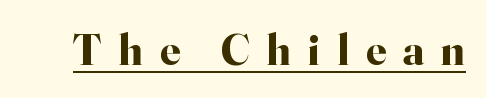
The image shows 44 px bold serif type, upright; set unusually wide letter spacing (+0.39 em), underlined; high stroke contrast and a small x-height.
